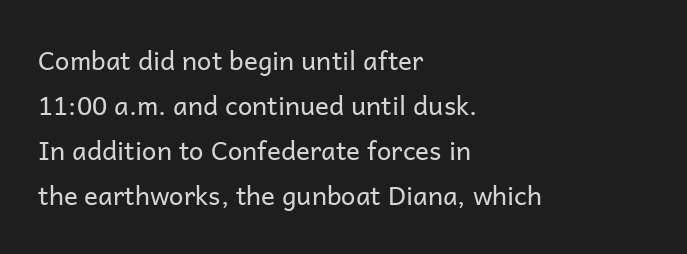
{"italic": "no", "bold": "no", "underline": "no", "align": "left", "line_spacing_ratio": 1.73, "letter_spacing": "normal", "letter_spacing_em": 0.0, "glyph_px": 26}
